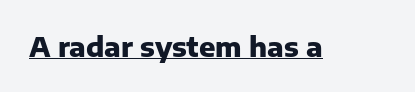
Q: Is the text bold? A: Yes.
Q: Is the text italic (slanted)? A: No, it is upright.
Q: Is the text underlined? A: Yes.
Q: Is the spacing between letters normal or unusually wide? A: Normal.
